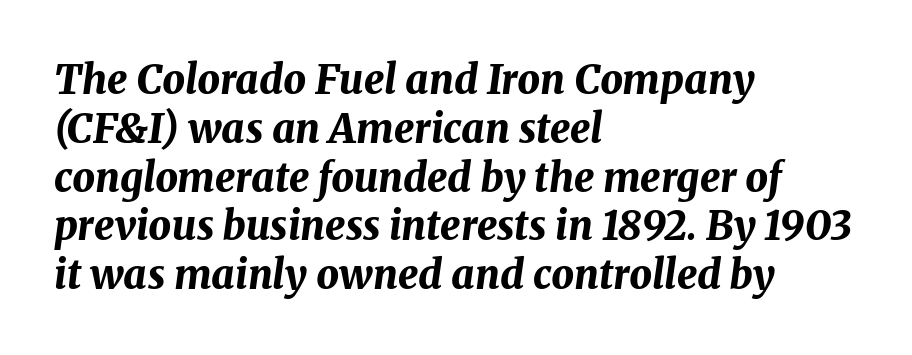
Q: Is the text bold? A: Yes.
Q: Is the text italic (slanted)? A: Yes, it leans right by about 8 degrees.
Q: Is the text underlined? A: No.
Q: How is the paragraph aligned? A: Left-aligned.
Q: Is the spacing between letters normal or unusually wide? A: Normal.
Q: Width (condensed, normal, or wide)? A: Normal.
Q: Stroke contrast? A: Medium.
Q: x-height? A: Medium.
Q: Monospaced? A: No.
